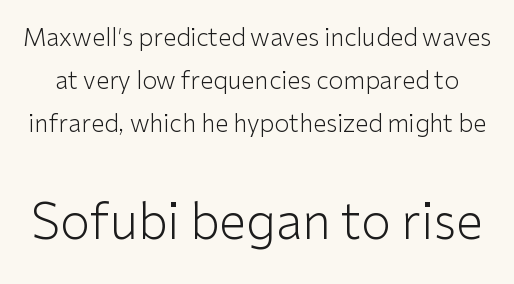
The passage shown is not bold in any degree. Nope, no serifs anywhere on these letters. The letters stand straight up with perfectly vertical stems. Look at the glyph heights: the lower group is clearly the bigger setting.
